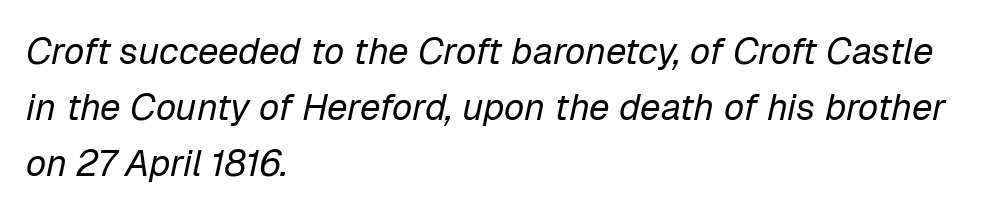
{"italic": "yes", "lean": "right", "slant_degrees": 12, "bold": "no", "weight": "regular", "width": "normal", "stroke_contrast": "low", "x_height": "medium", "monospaced": "no", "underline": "no", "align": "left", "line_spacing": "normal", "line_spacing_ratio": 1.52, "letter_spacing": "normal", "letter_spacing_em": 0.0, "glyph_px": 37}
